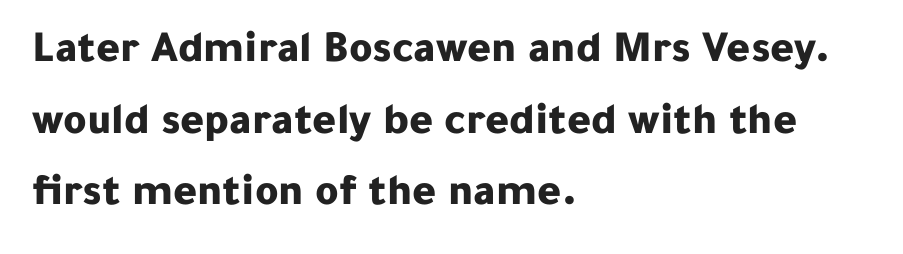
Horizontally, the lines are justified to the leading edge only. Strong, thick strokes mark this as bold type. Nobody drew a line under any word here. No extra tracking has been applied to these lines. Serifs: no, the terminals of the letterforms are clean.
